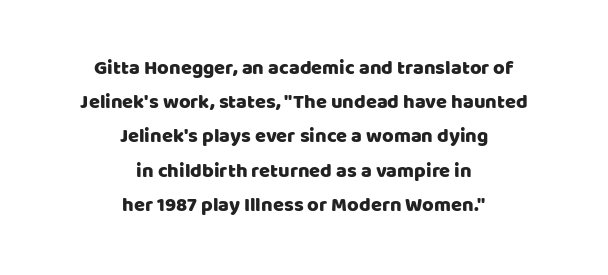
The image shows 20 px text type, upright; set centered, line spacing 1.71x, normal letter spacing, not underlined.
